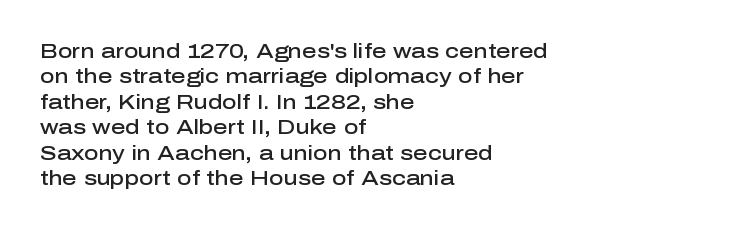
{"italic": "no", "bold": "semi", "underline": "no", "align": "left", "line_spacing": "normal", "line_spacing_ratio": 1.27, "letter_spacing": "normal", "letter_spacing_em": 0.0, "glyph_px": 20}
